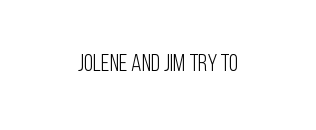
{"italic": "no", "bold": "no", "underline": "no", "letter_spacing": "normal", "letter_spacing_em": 0.0, "glyph_px": 24}
